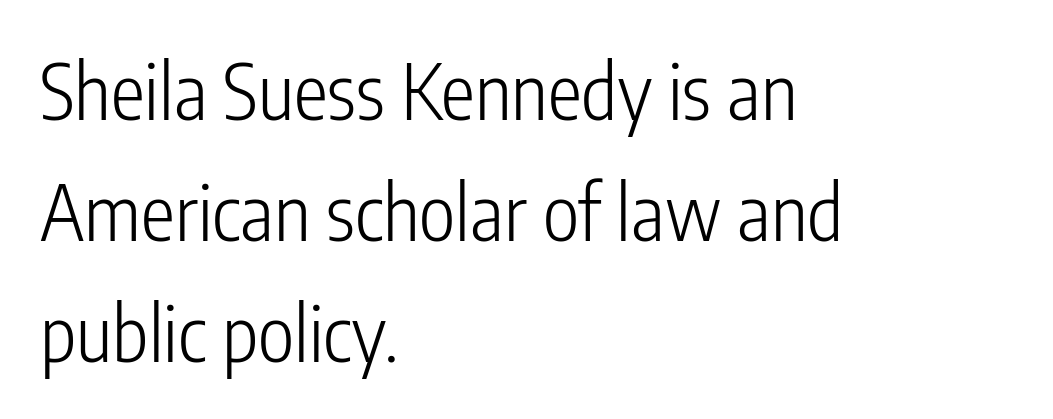
{"serif": "no", "italic": "no", "bold": "no", "weight": "light", "width": "condensed", "stroke_contrast": "low", "x_height": "medium", "monospaced": "no", "underline": "no", "align": "left", "line_spacing": "normal", "line_spacing_ratio": 1.57, "letter_spacing": "normal", "letter_spacing_em": 0.0, "glyph_px": 77}
